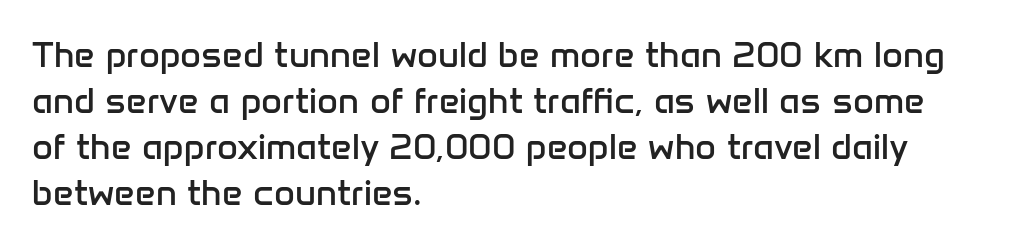
{"serif": "no", "italic": "no", "bold": "no", "weight": "regular", "width": "normal", "stroke_contrast": "low", "x_height": "medium", "monospaced": "no", "underline": "no", "align": "left", "line_spacing": "normal", "line_spacing_ratio": 1.28, "letter_spacing": "normal", "letter_spacing_em": 0.0, "glyph_px": 36}
